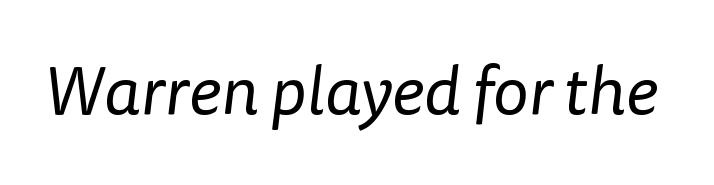
Q: Is the text bold? A: No.
Q: Is the typeface a serif or a sans-serif typeface? A: Sans-serif.
Q: Is the text underlined? A: No.
Q: Is the spacing between letters normal or unusually wide? A: Normal.
Q: Width (condensed, normal, or wide)? A: Normal.
Q: Stroke contrast? A: Low.
Q: x-height? A: Medium.
Q: Monospaced? A: No.
